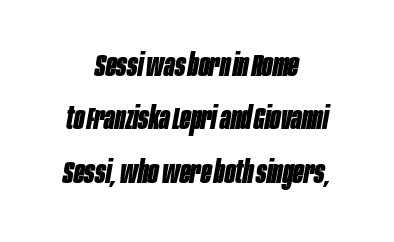
Q: Is the text bold? A: Yes.
Q: Is the text italic (slanted)? A: Yes, it leans right by about 10 degrees.
Q: Is the text underlined? A: No.
Q: How is the paragraph aligned? A: Centered.
Q: Is the spacing between letters normal or unusually wide? A: Normal.
Q: Width (condensed, normal, or wide)? A: Condensed.
Q: Stroke contrast? A: Low.
Q: x-height? A: Large.
Q: Monospaced? A: No.
